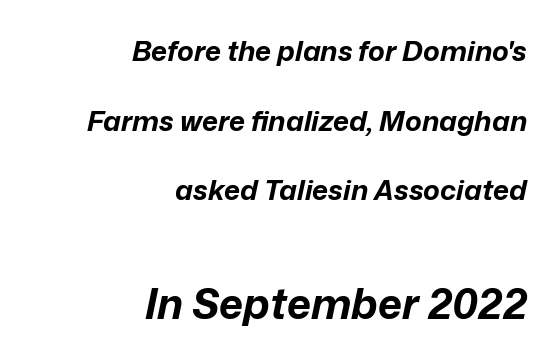
The image shows 42 px bold type, italic (leaning right); set right-aligned, loose line spacing (2.49x), normal letter spacing, not underlined; the second (bottom) block is 1.5x larger; low stroke contrast and a medium x-height.
